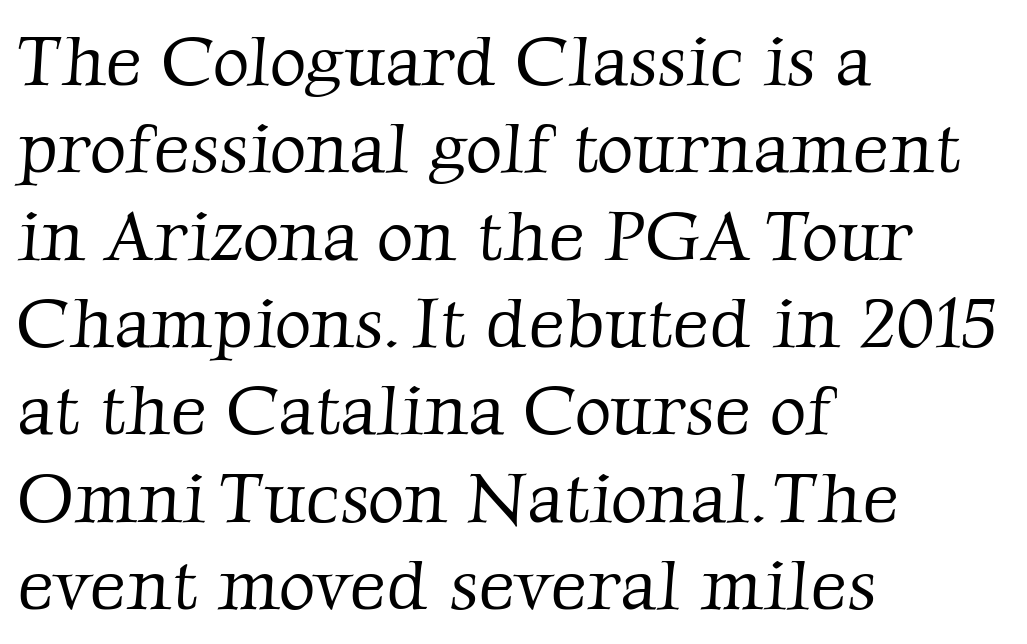
{"serif": "yes", "bold": "no", "weight": "light", "width": "normal", "stroke_contrast": "low", "x_height": "medium", "monospaced": "no", "underline": "no", "align": "left", "line_spacing_ratio": 1.23, "letter_spacing": "normal", "letter_spacing_em": 0.0, "glyph_px": 71}
